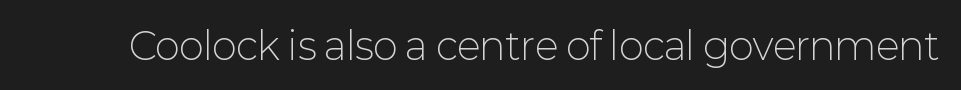
{"serif": "no", "italic": "no", "bold": "no", "weight": "light", "width": "normal", "stroke_contrast": "low", "x_height": "medium", "monospaced": "no", "underline": "no", "letter_spacing": "normal", "letter_spacing_em": 0.0, "glyph_px": 38}
